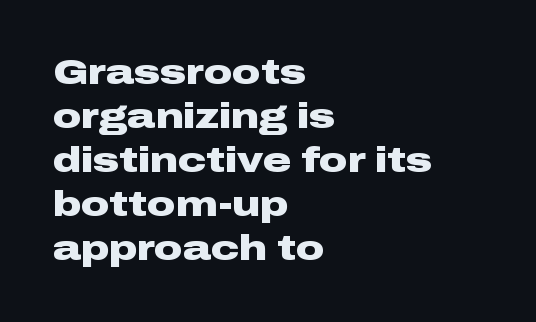
Q: Is the text bold? A: Yes.
Q: Is the text italic (slanted)? A: No, it is upright.
Q: Is the typeface a serif or a sans-serif typeface? A: Sans-serif.
Q: Is the text underlined? A: No.
Q: How is the paragraph aligned? A: Left-aligned.
Q: Is the spacing between letters normal or unusually wide? A: Normal.
Q: Is the spacing between lines tight, normal or loose? A: Normal.
Q: Width (condensed, normal, or wide)? A: Wide.
Q: Stroke contrast? A: Low.
Q: x-height? A: Medium.
Q: Monospaced? A: No.
